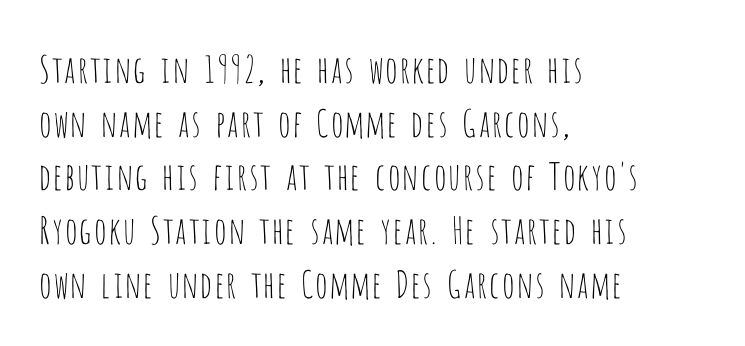
{"serif": "no", "italic": "no", "bold": "no", "weight": "thin", "width": "condensed", "stroke_contrast": "low", "x_height": "large", "monospaced": "no", "underline": "no", "align": "left", "line_spacing": "normal", "line_spacing_ratio": 1.45, "letter_spacing": "normal", "letter_spacing_em": 0.0, "glyph_px": 37}
